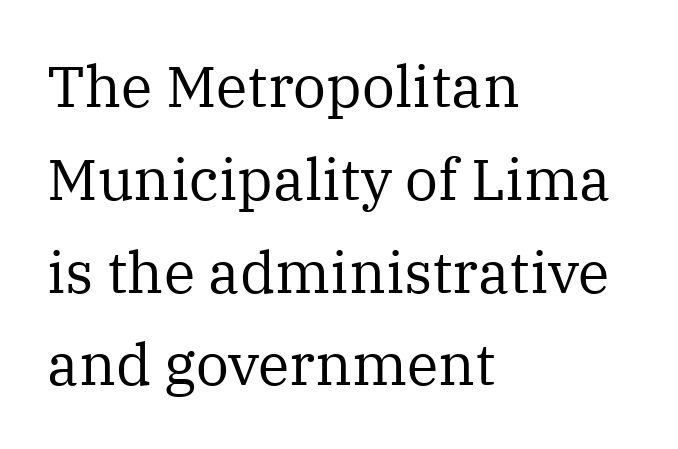
A normal amount of white space separates one row of letters from the next. Caption: face not bold, strokes unweighted. The text was rendered using a seriffed face with decorative stroke endings. The type is set solid horizontally, with unmodified tracking. The passage is arranged the way most books set body copy — flush left.
